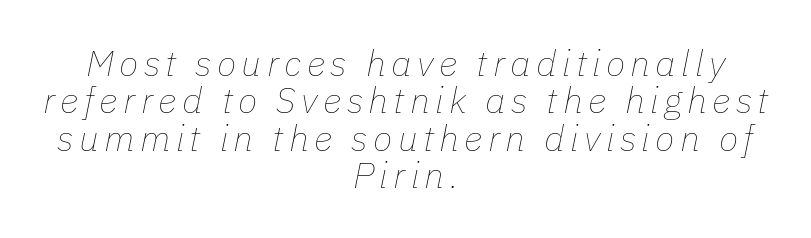
You could not count columns in this text — the font is proportionally spaced. Very little white space separates one row of letters from the next. Centered paragraph, ragged on both sides. Designer's note — italics engaged. Nobody drew a line under any word here. On a weight scale, this lands at 450 or below.
